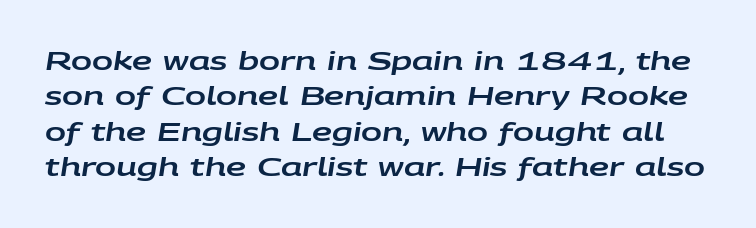
Q: Is the text italic (slanted)? A: Yes, it leans right by about 9 degrees.
Q: Is the text underlined? A: No.
Q: Is the spacing between letters normal or unusually wide? A: Normal.
Q: Is the spacing between lines tight, normal or loose? A: Normal.
